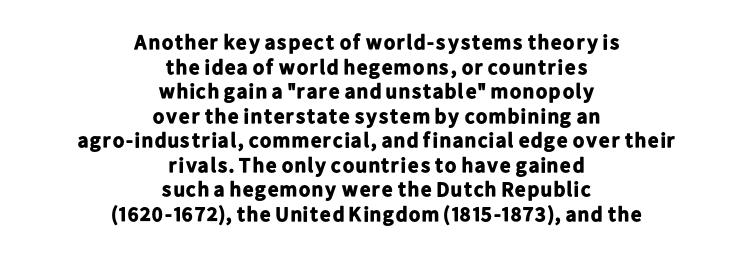
The image shows 21 px bold type, upright; set centered, line spacing 1.17x, normal letter spacing, not underlined.
